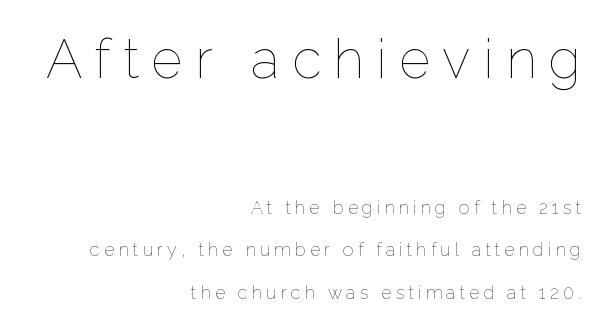
{"italic": "no", "bold": "no", "weight": "thin", "width": "normal", "stroke_contrast": "low", "x_height": "medium", "monospaced": "no", "underline": "no", "align": "right", "line_spacing": "loose", "line_spacing_ratio": 2.35, "letter_spacing": "wide", "letter_spacing_em": 0.23, "larger_block": "first", "size_ratio": 3.0, "glyph_px": 54}
